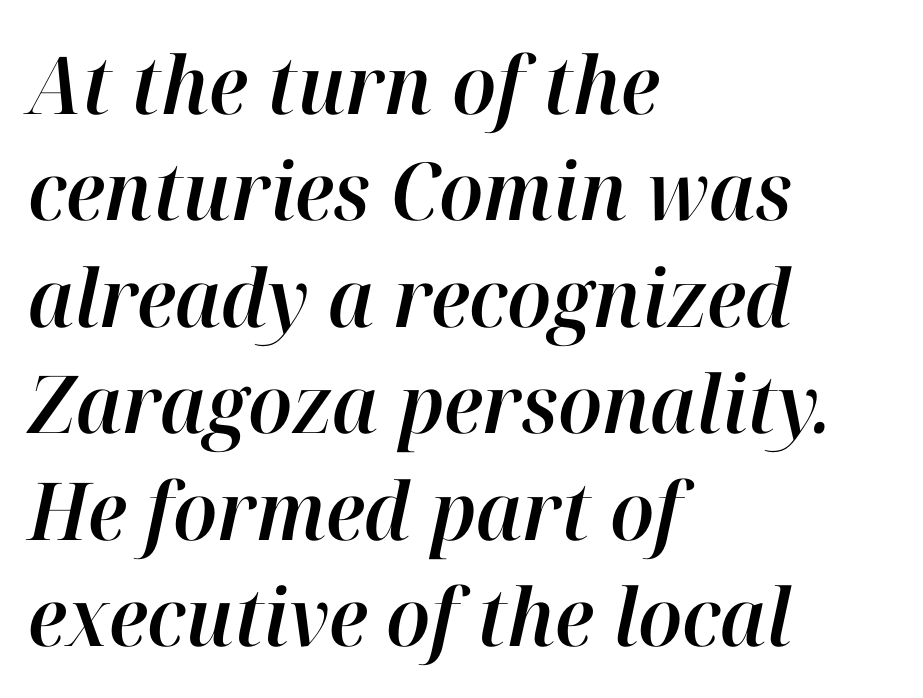
Q: Is the text italic (slanted)? A: Yes, it leans right by about 12 degrees.
Q: Is the text underlined? A: No.
Q: How is the paragraph aligned? A: Left-aligned.
Q: Is the spacing between letters normal or unusually wide? A: Normal.
Q: Is the spacing between lines tight, normal or loose? A: Normal.
Q: Width (condensed, normal, or wide)? A: Normal.
Q: Stroke contrast? A: High.
Q: x-height? A: Medium.
Q: Monospaced? A: No.
